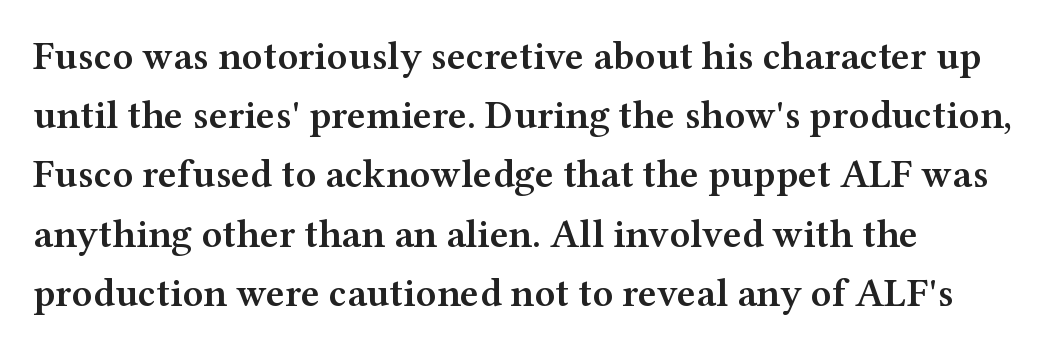
The image shows 40 px semibold, wide serif type, upright; set left-aligned, normal line spacing (1.48x), normal letter spacing, not underlined; medium stroke contrast and a medium x-height.
